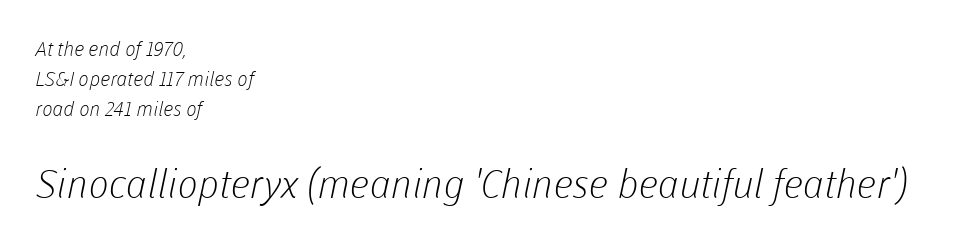
Summary of vertical rhythm: regular, with standard interline spacing. You could not count columns in this text — the font is proportionally spaced. The text block is weighted toward the left margin, trailing off unevenly rightward. Nobody drew a line under any word here. Spacing between characters is what you'd get straight out of the box. Between these two stacked blocks, the lower one wins on size.
